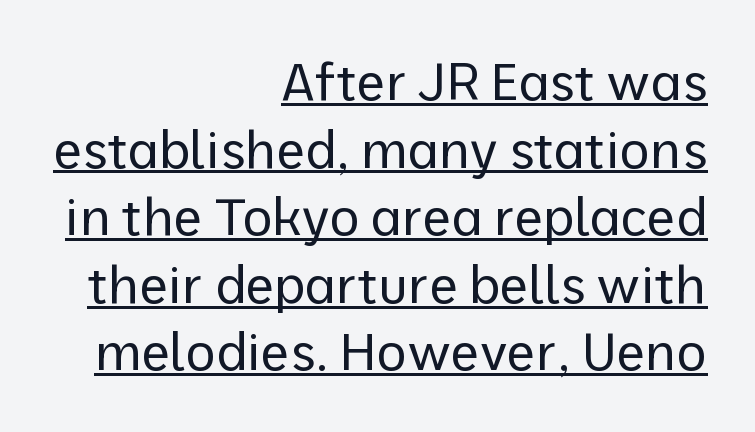
The image shows 52 px regular-weight sans-serif type, upright; set right-aligned, normal line spacing (1.3x), normal letter spacing, underlined; low stroke contrast and a medium x-height.
